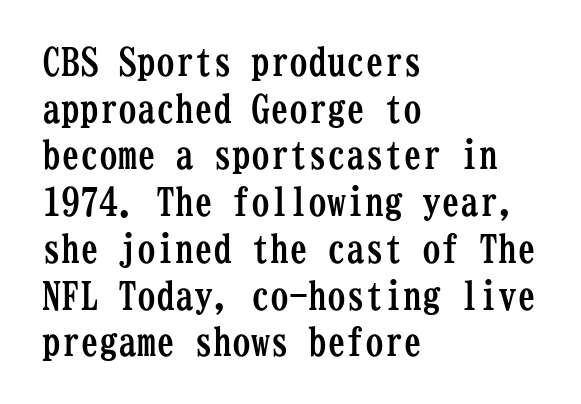
These lines were composed using upright roman letters. The sample has been set heavy, in full bold. Is this a fixed-width face? Yes — each glyph sits in an identical cell. Caption: standard tracking, unaltered. The zone under the glyphs is completely vacant.
